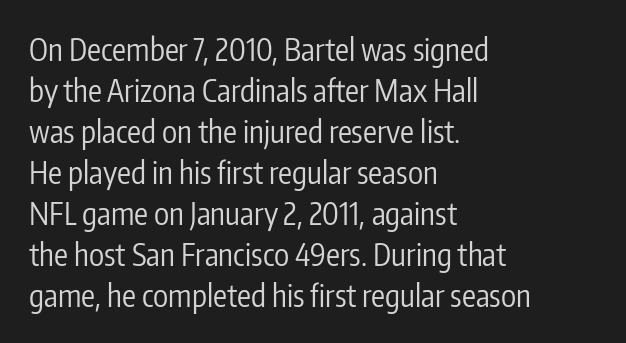
Nothing unusual about the tracking: characters are spaced as the font intends. The setting favours the left margin, as ordinary paragraphs usually do. Compared with a typical body face, this is equally light or lighter still. How would I describe the line gaps? Plain and ordinary. This sample uses a sans-serif face.
